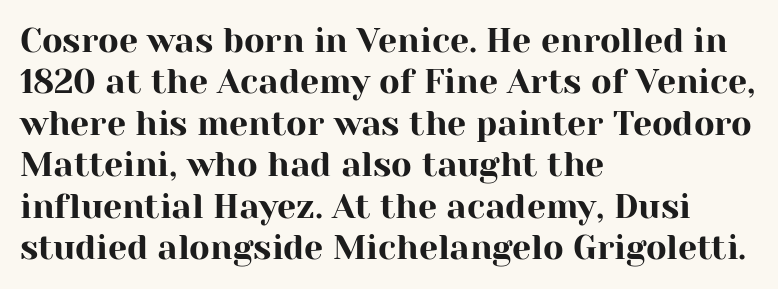
Glyph-to-glyph distance matches everyday printed text. The typesetter chose a ragged-right arrangement here. Clear beneath every line of the passage. You can tell from the footed stems that serif type was used. Varying glyph widths throughout — classic text-font behaviour.
